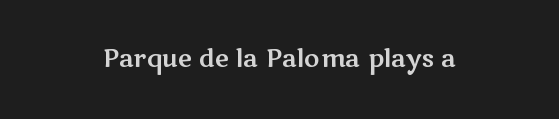
A centered setting, common on invitations and titles, is used for this passage. The glyphs are unaccompanied by any horizontal stroke below them. A typesetter would mark this as roman, not italic. Nothing unusual about the tracking: characters are spaced as the font intends.
